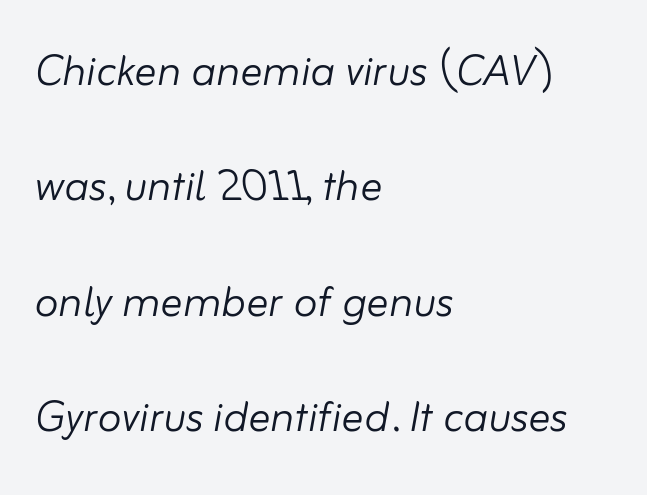
{"italic": "yes", "lean": "right", "slant_degrees": 10, "bold": "no", "weight": "light", "width": "normal", "stroke_contrast": "low", "x_height": "small", "monospaced": "no", "underline": "no", "align": "left", "line_spacing": "loose", "line_spacing_ratio": 2.1, "letter_spacing": "normal", "letter_spacing_em": 0.0, "glyph_px": 55}
